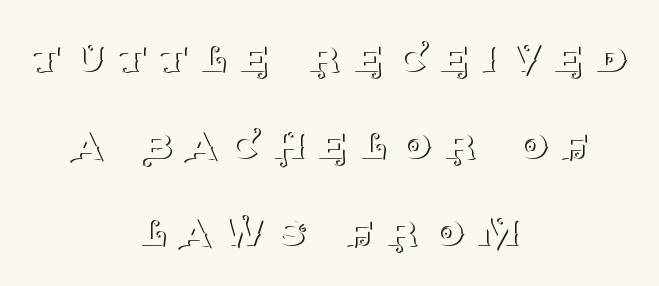
The image shows 50 px thin serif type, upright; set centered, line spacing 1.74x, unusually wide letter spacing (+0.26 em), not underlined; medium stroke contrast and a large x-height.
